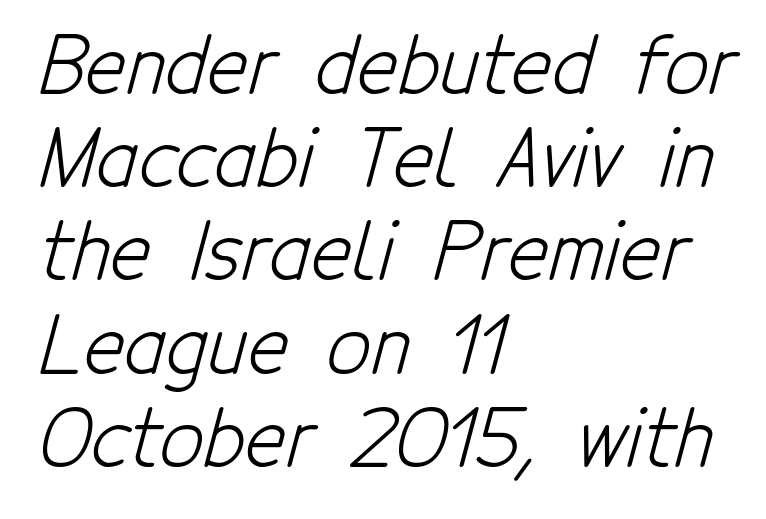
The image shows 77 px light, condensed sans-serif type; set left-aligned, line spacing 1.21x, normal letter spacing, not underlined; low stroke contrast and a medium x-height.
